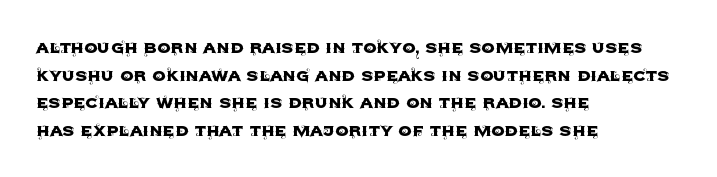
{"italic": "no", "underline": "no", "align": "left", "line_spacing": "normal", "line_spacing_ratio": 1.31, "letter_spacing": "normal", "letter_spacing_em": 0.0, "glyph_px": 21}
